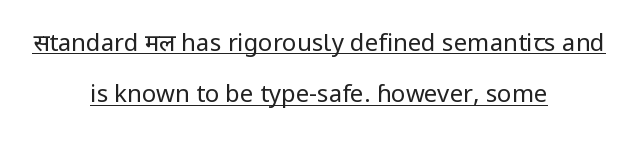
This rendering features underlined lettering. Notice how the stems are strictly vertical — no italics here. Compared with typical paragraphs, the rows here are farther apart. Is the type heavy? It reads as light-to-regular instead. Compared with a flush-left layout, this one balances lines on the center instead. Words appear dense and cohesive because spacing is normal.
